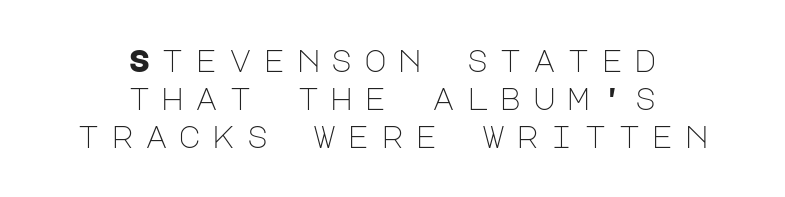
Descenders are the only things crossing below the line. This rendering employs a face without finishing strokes, i.e., a sans-serif. The typography opts for an upright posture over an oblique one. Line starts and ends both wander, symmetrically.
